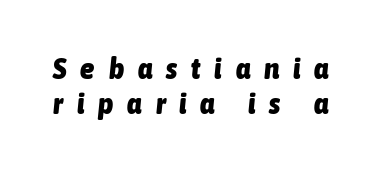
{"italic": "yes", "lean": "right", "slant_degrees": 6, "bold": "yes", "weight": "heavy", "width": "condensed", "stroke_contrast": "low", "x_height": "medium", "monospaced": "no", "underline": "no", "line_spacing_ratio": 1.19, "letter_spacing": "wide", "letter_spacing_em": 0.48, "glyph_px": 29}
